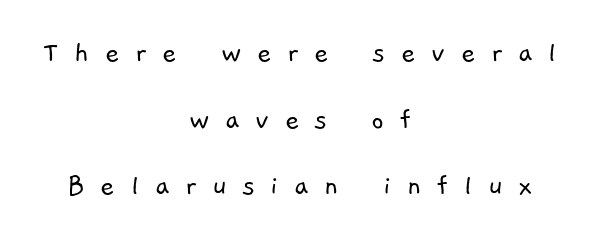
Q: Is the text bold? A: No.
Q: Is the typeface a serif or a sans-serif typeface? A: Sans-serif.
Q: Is the text underlined? A: No.
Q: How is the paragraph aligned? A: Centered.
Q: Is the spacing between letters normal or unusually wide? A: Unusually wide.
Q: Is the spacing between lines tight, normal or loose? A: Loose.
Q: Width (condensed, normal, or wide)? A: Normal.
Q: Stroke contrast? A: Low.
Q: x-height? A: Medium.
Q: Monospaced? A: No.
